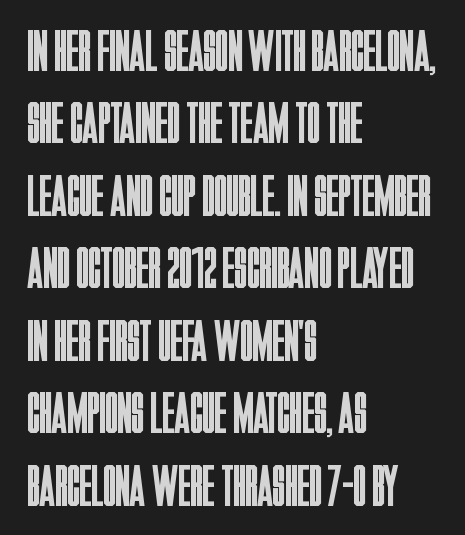
Lines of text with bare space underneath. This sample uses a sans-serif face. The letters stand upright; this is a roman face. Students, note that the glyphs here touch the page at normal intervals.
